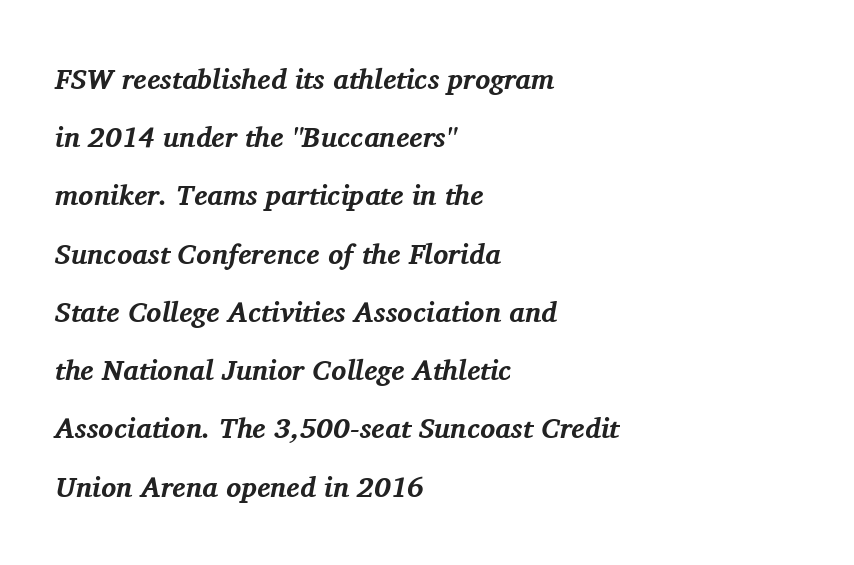
{"serif": "yes", "italic": "yes", "lean": "right", "slant_degrees": 11, "bold": "yes", "weight": "bold", "width": "normal", "stroke_contrast": "medium", "x_height": "medium", "monospaced": "no", "underline": "no", "align": "left", "line_spacing": "loose", "line_spacing_ratio": 2.08, "letter_spacing": "normal", "letter_spacing_em": 0.0, "glyph_px": 28}
